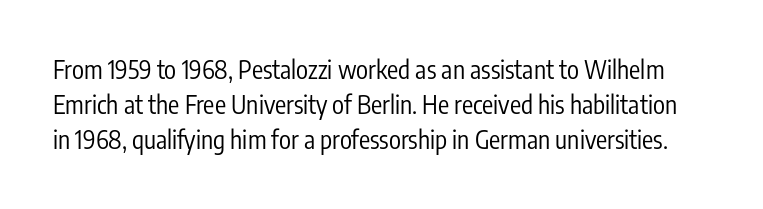
Q: Is the text bold? A: No.
Q: Is the text italic (slanted)? A: No, it is upright.
Q: Is the text underlined? A: No.
Q: Is the spacing between letters normal or unusually wide? A: Normal.
Q: Is the spacing between lines tight, normal or loose? A: Normal.
